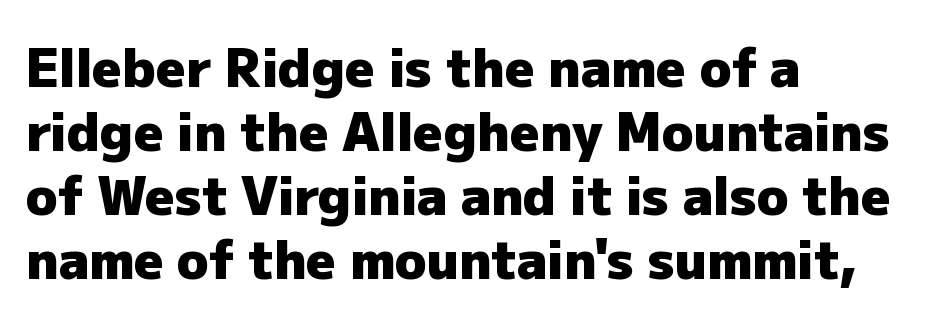
The passage shown is typed in a proportional face where columns would drift. The letterforms sit shoulder to shoulder at normal distance. Check under the words: just untouched page. The font family rendered here belongs to the sans-serif group.
